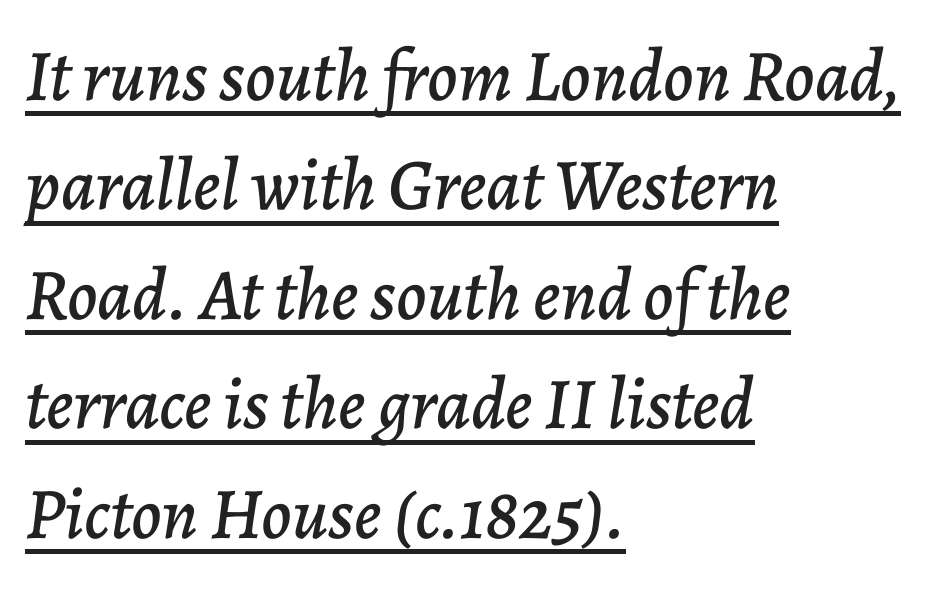
{"italic": "yes", "lean": "right", "slant_degrees": 7, "width": "normal", "stroke_contrast": "low", "x_height": "medium", "monospaced": "no", "underline": "yes", "align": "left", "line_spacing": "normal", "line_spacing_ratio": 1.5, "letter_spacing": "normal", "letter_spacing_em": 0.0, "glyph_px": 73}
